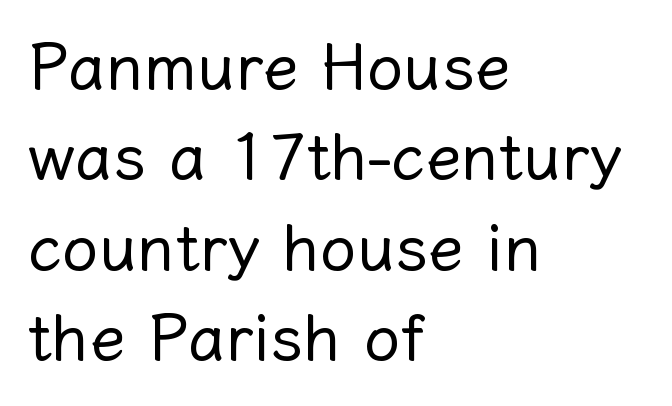
{"italic": "no", "bold": "no", "weight": "regular", "width": "normal", "stroke_contrast": "low", "x_height": "medium", "monospaced": "no", "underline": "no", "align": "left", "line_spacing": "normal", "line_spacing_ratio": 1.39, "letter_spacing": "normal", "letter_spacing_em": 0.0, "glyph_px": 65}
